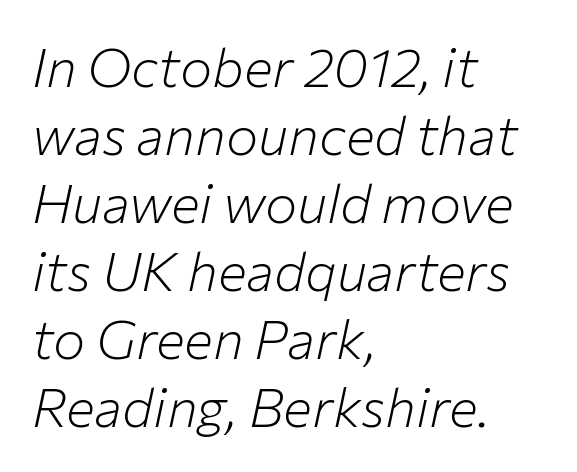
The letterforms sit shoulder to shoulder at normal distance. Note the varied advance widths — an 'i' is clearly narrower than an 'm'. There's an unmistakable incline to the writing here. Nothing heavy about these letters — not bold at all.
